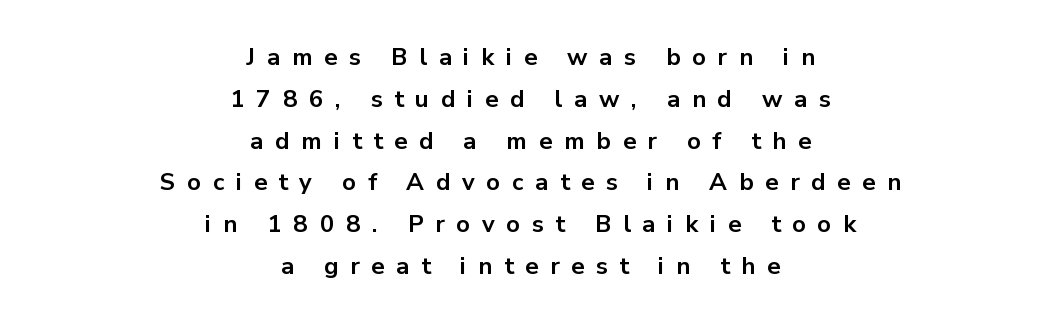
These lines are centered, leaving both edges ragged. The lettering holds an erect, upright posture throughout. Weight: bold. Short note: letters widely spaced. Check under the words: just untouched page.
